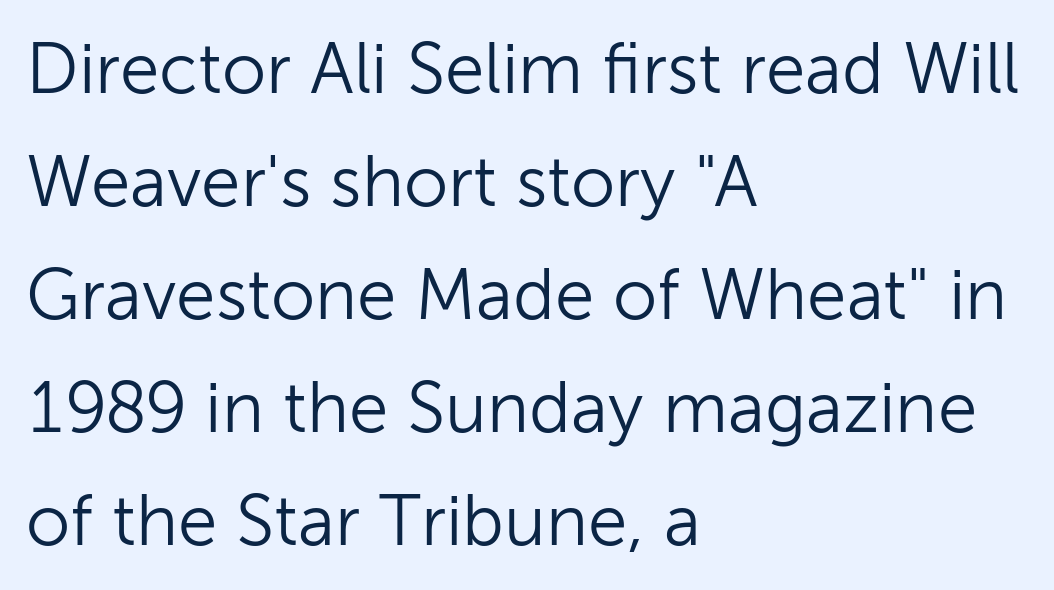
Q: Is the text bold? A: No.
Q: Is the text italic (slanted)? A: No, it is upright.
Q: Is the typeface a serif or a sans-serif typeface? A: Sans-serif.
Q: Is the text underlined? A: No.
Q: How is the paragraph aligned? A: Left-aligned.
Q: Is the spacing between letters normal or unusually wide? A: Normal.
Q: Is the spacing between lines tight, normal or loose? A: Normal.
Q: Width (condensed, normal, or wide)? A: Normal.
Q: Stroke contrast? A: Low.
Q: x-height? A: Medium.
Q: Monospaced? A: No.
